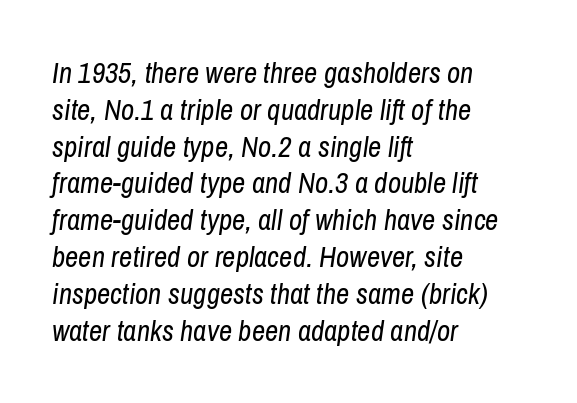
{"italic": "yes", "lean": "right", "slant_degrees": 8, "bold": "no", "weight": "regular", "width": "condensed", "stroke_contrast": "low", "x_height": "medium", "monospaced": "no", "underline": "no", "align": "left", "line_spacing": "normal", "line_spacing_ratio": 1.27, "letter_spacing": "normal", "letter_spacing_em": 0.0, "glyph_px": 29}
